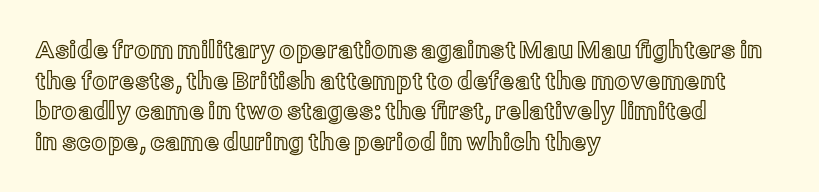
The image shows 24 px text type, upright; set left-aligned, normal line spacing (1.28x), normal letter spacing, not underlined.
